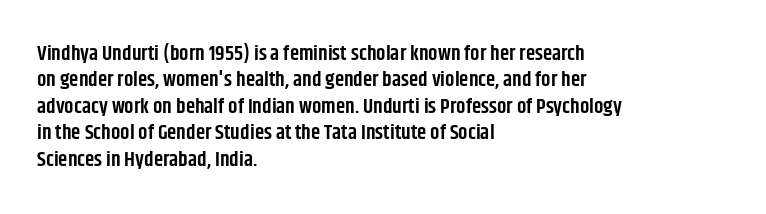
{"italic": "no", "bold": "semi", "underline": "no", "align": "left", "line_spacing": "normal", "line_spacing_ratio": 1.26, "letter_spacing": "normal", "letter_spacing_em": 0.0, "glyph_px": 21}
